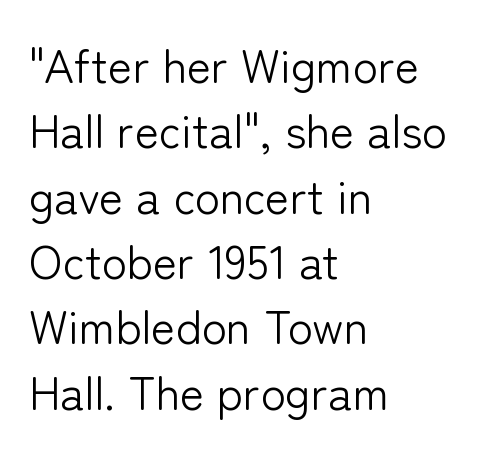
{"serif": "no", "italic": "no", "bold": "no", "weight": "light", "width": "normal", "stroke_contrast": "low", "x_height": "medium", "monospaced": "no", "underline": "no", "align": "left", "line_spacing": "normal", "line_spacing_ratio": 1.42, "letter_spacing": "normal", "letter_spacing_em": 0.0, "glyph_px": 46}
